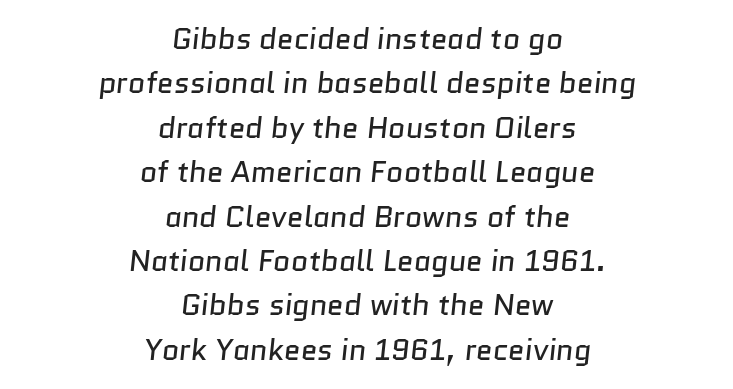
Q: Is the text bold? A: No.
Q: Is the typeface a serif or a sans-serif typeface? A: Sans-serif.
Q: Is the text underlined? A: No.
Q: How is the paragraph aligned? A: Centered.
Q: Is the spacing between letters normal or unusually wide? A: Normal.
Q: Is the spacing between lines tight, normal or loose? A: Normal.
Q: Width (condensed, normal, or wide)? A: Normal.
Q: Stroke contrast? A: Low.
Q: x-height? A: Medium.
Q: Monospaced? A: No.
